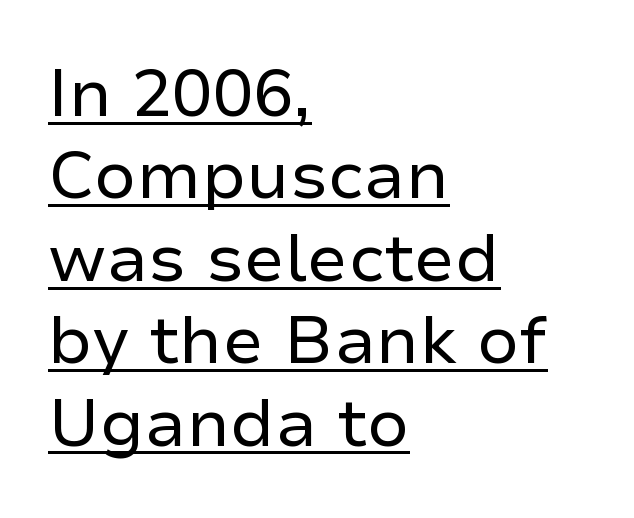
The image shows 67 px regular-weight sans-serif type, upright; set left-aligned, line spacing 1.23x, normal letter spacing, underlined; low stroke contrast and a medium x-height.
